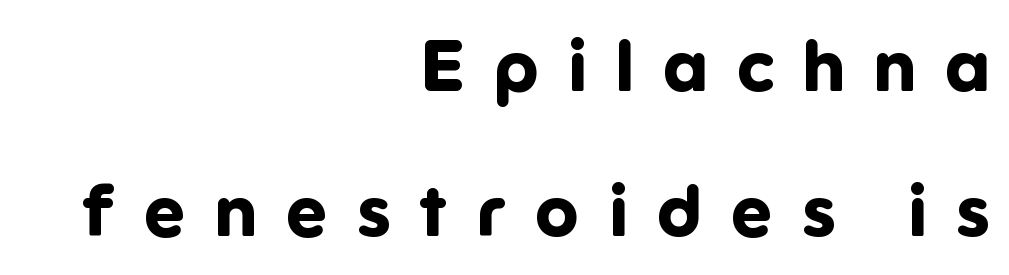
Q: Is the text bold? A: Yes.
Q: Is the text italic (slanted)? A: No, it is upright.
Q: Is the typeface a serif or a sans-serif typeface? A: Sans-serif.
Q: Is the text underlined? A: No.
Q: How is the paragraph aligned? A: Right-aligned.
Q: Is the spacing between letters normal or unusually wide? A: Unusually wide.
Q: Is the spacing between lines tight, normal or loose? A: Loose.
Q: Width (condensed, normal, or wide)? A: Normal.
Q: Stroke contrast? A: Low.
Q: x-height? A: Medium.
Q: Monospaced? A: No.
